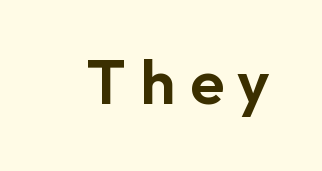
The image shows 62 px sans-serif type, upright; set unusually wide letter spacing (+0.23 em), not underlined; low stroke contrast and a medium x-height.
